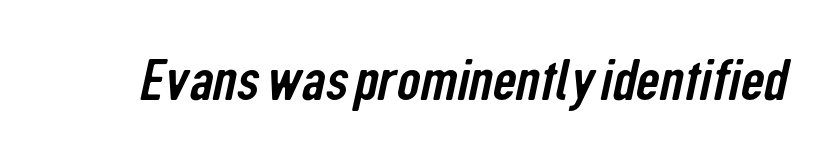
Q: Is the typeface a serif or a sans-serif typeface? A: Sans-serif.
Q: Is the text underlined? A: No.
Q: Is the spacing between letters normal or unusually wide? A: Normal.
Q: Width (condensed, normal, or wide)? A: Condensed.
Q: Stroke contrast? A: Low.
Q: x-height? A: Medium.
Q: Monospaced? A: No.
